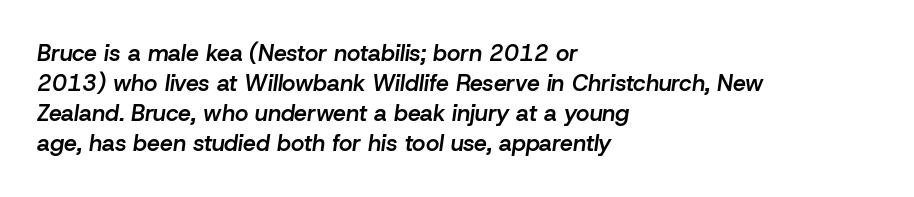
{"italic": "yes", "lean": "right", "slant_degrees": 8, "bold": "semi", "underline": "no", "align": "left", "line_spacing": "normal", "line_spacing_ratio": 1.31, "letter_spacing": "normal", "letter_spacing_em": 0.0, "glyph_px": 23}
